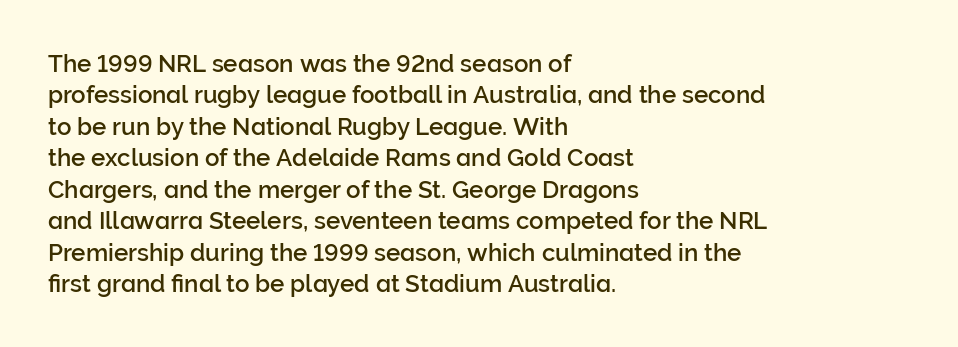
Q: Is the text italic (slanted)? A: No, it is upright.
Q: Is the text underlined? A: No.
Q: How is the paragraph aligned? A: Left-aligned.
Q: Is the spacing between letters normal or unusually wide? A: Normal.
Q: Is the spacing between lines tight, normal or loose? A: Normal.
